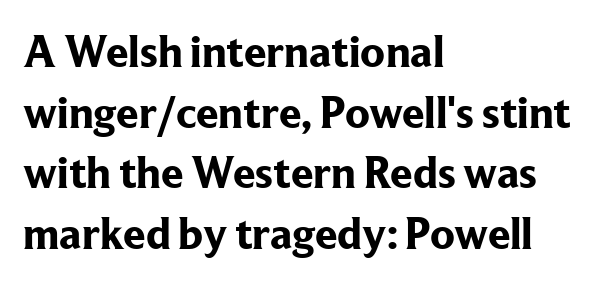
The image shows 45 px bold serif type, upright; set left-aligned, normal line spacing (1.35x), normal letter spacing, not underlined; low stroke contrast and a medium x-height.
